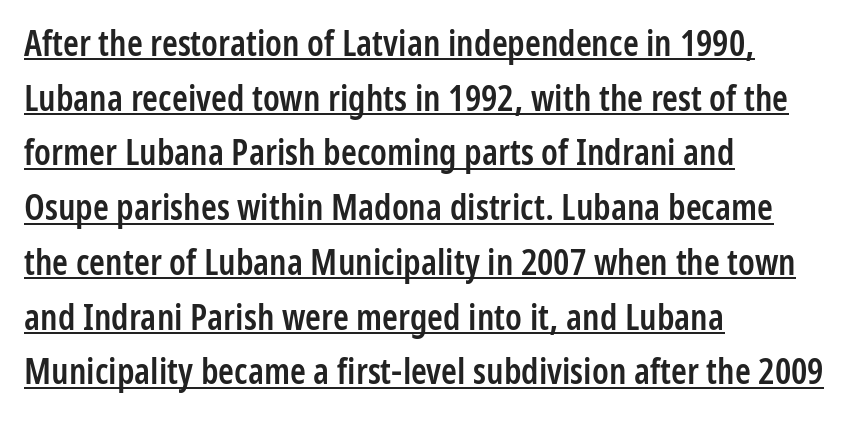
{"serif": "no", "italic": "no", "bold": "semi", "weight": "semibold", "width": "condensed", "stroke_contrast": "low", "x_height": "medium", "monospaced": "no", "underline": "yes", "align": "left", "line_spacing": "normal", "line_spacing_ratio": 1.52, "letter_spacing": "normal", "letter_spacing_em": 0.0, "glyph_px": 36}
